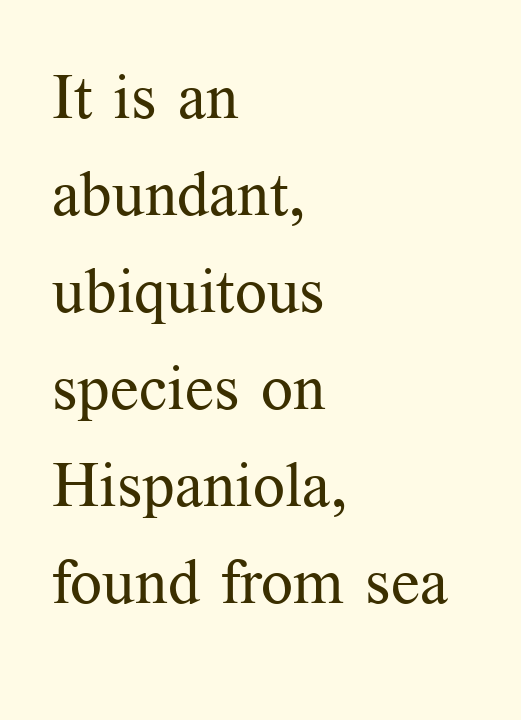
The rendering shows small feet on the letterforms — a serif design. How would I describe the line gaps? Plain and ordinary. Varying glyph widths throughout — classic text-font behaviour. No italicization has been applied; the sample stays upright. The type is set solid horizontally, with unmodified tracking.
